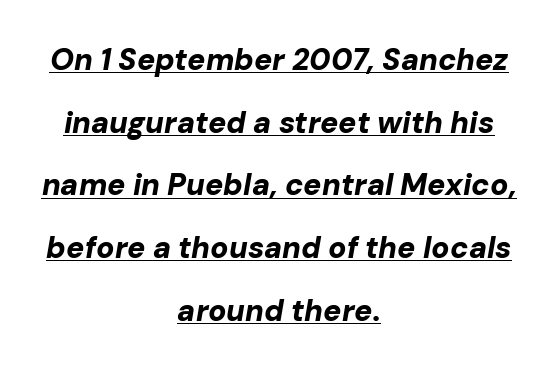
Letter spacing: default. Short and long lines alike share a common midpoint. What weight is shown? A full bold with thick strokes. Note the varied advance widths — an 'i' is clearly narrower than an 'm'. The rendering applies a slant to the glyphs. Decoration check: the copy is underlined.
